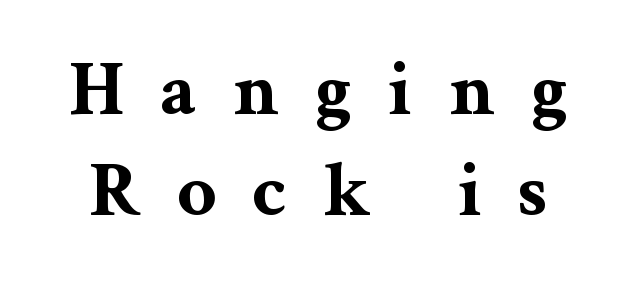
The image shows 78 px bold, wide serif type, upright; set normal line spacing (1.3x), unusually wide letter spacing (+0.46 em), not underlined; medium stroke contrast and a medium x-height.
